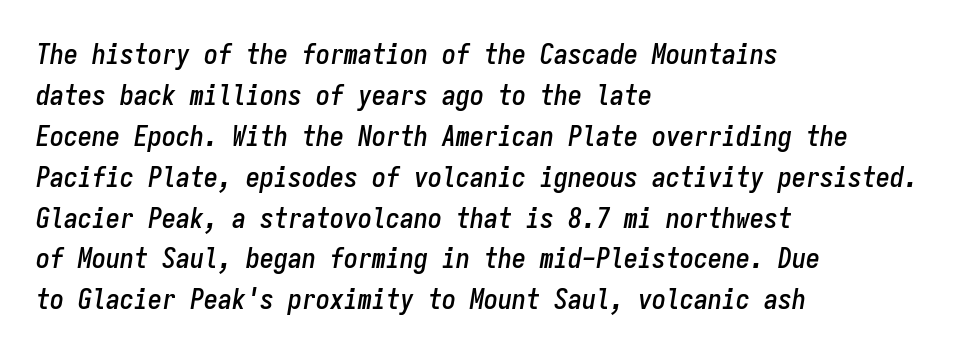
The paragraph has a hard left edge and a soft right edge. An italicized treatment has been applied to the whole sample. Vertically, the passage feels balanced, rows spaced as you'd expect. Think of a typewriter: that constant character pitch is what you see here. Underline: absent. A typesetter would call this zero additional tracking.
